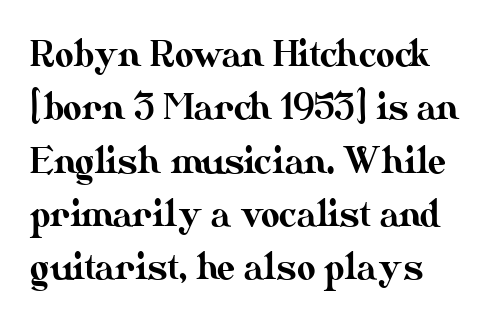
{"italic": "no", "width": "normal", "stroke_contrast": "medium", "x_height": "small", "monospaced": "no", "underline": "no", "align": "left", "line_spacing": "normal", "line_spacing_ratio": 1.48, "letter_spacing": "normal", "letter_spacing_em": 0.0, "glyph_px": 36}
